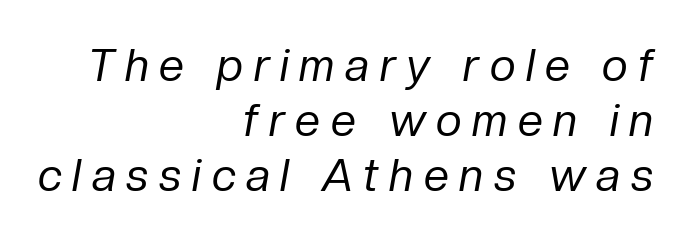
Q: Is the text bold? A: No.
Q: Is the text italic (slanted)? A: Yes, it leans right by about 10 degrees.
Q: Is the text underlined? A: No.
Q: How is the paragraph aligned? A: Right-aligned.
Q: Is the spacing between letters normal or unusually wide? A: Unusually wide.
Q: Width (condensed, normal, or wide)? A: Normal.
Q: Stroke contrast? A: Low.
Q: x-height? A: Medium.
Q: Monospaced? A: No.
